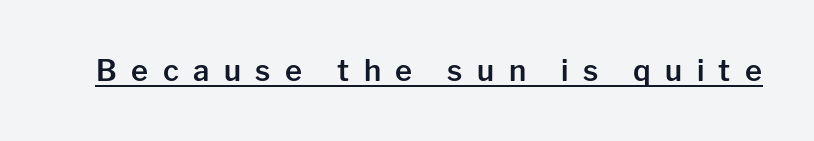
The image shows 29 px sans-serif type, upright; set unusually wide letter spacing (+0.5 em), underlined; low stroke contrast and a medium x-height.
